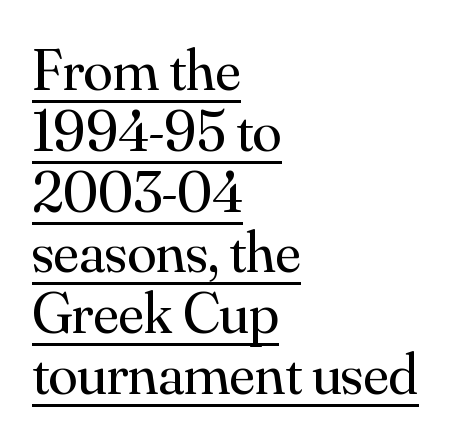
{"serif": "yes", "italic": "no", "bold": "no", "weight": "regular", "width": "normal", "stroke_contrast": "medium", "x_height": "small", "monospaced": "no", "underline": "yes", "align": "left", "line_spacing": "tight", "line_spacing_ratio": 1.03, "letter_spacing": "normal", "letter_spacing_em": 0.0, "glyph_px": 59}
